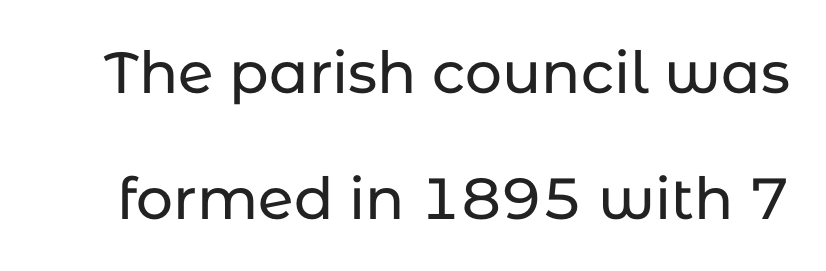
The image shows 58 px sans-serif type, upright; set loose line spacing (2.18x), normal letter spacing, not underlined; low stroke contrast and a medium x-height.
